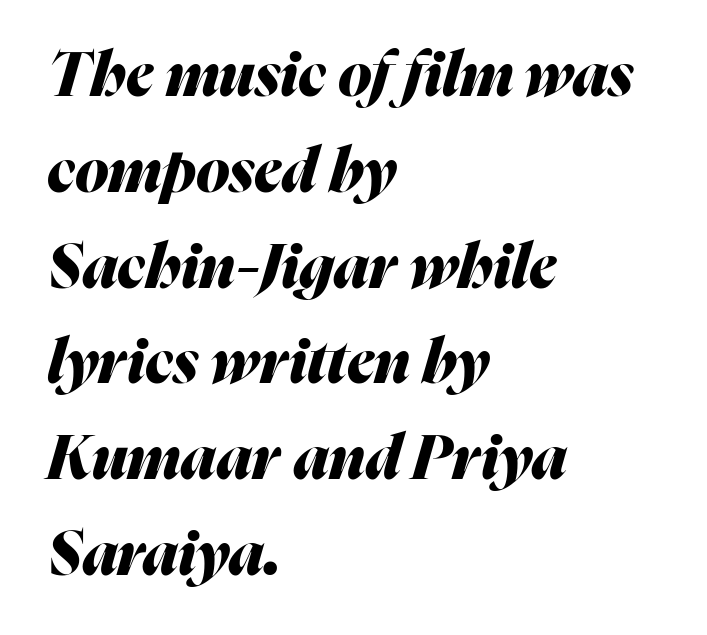
Q: Is the text bold? A: Yes.
Q: Is the text italic (slanted)? A: Yes, it leans right by about 16 degrees.
Q: Is the text underlined? A: No.
Q: How is the paragraph aligned? A: Left-aligned.
Q: Is the spacing between letters normal or unusually wide? A: Normal.
Q: Is the spacing between lines tight, normal or loose? A: Normal.
Q: Width (condensed, normal, or wide)? A: Normal.
Q: Stroke contrast? A: Medium.
Q: x-height? A: Medium.
Q: Monospaced? A: No.
